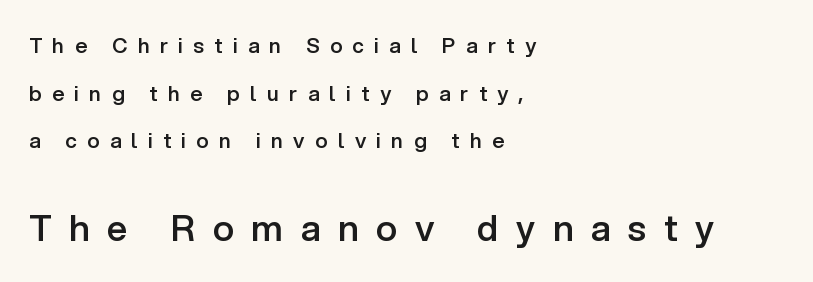
Q: Is the text bold? A: Semi-bold.
Q: Is the text italic (slanted)? A: No, it is upright.
Q: Is the typeface a serif or a sans-serif typeface? A: Sans-serif.
Q: Is the text underlined? A: No.
Q: How is the paragraph aligned? A: Left-aligned.
Q: Is the spacing between letters normal or unusually wide? A: Unusually wide.
Q: Is the spacing between lines tight, normal or loose? A: Loose.
Q: Which block of text is set in a larger size, the first (top) or the second (bottom)? A: The second (bottom) one.
Q: Width (condensed, normal, or wide)? A: Normal.
Q: Stroke contrast? A: Low.
Q: x-height? A: Medium.
Q: Monospaced? A: No.
